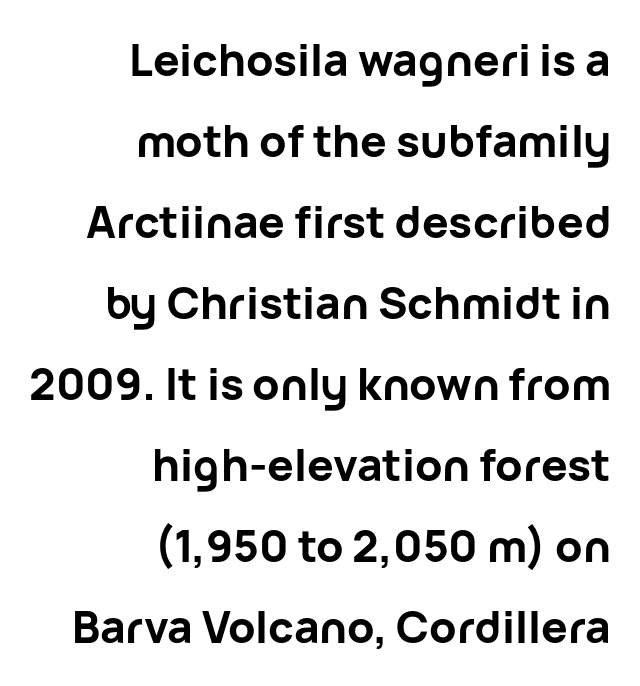
The image shows 44 px bold sans-serif type, upright; set right-aligned, line spacing 1.84x, normal letter spacing, not underlined; low stroke contrast and a medium x-height.
